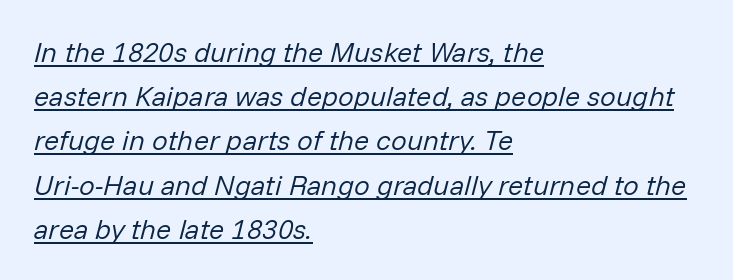
This sample uses plain, unmodified letter spacing. The leading is moderate, giving the passage an even texture. Honestly, the underline is the first thing you notice here. The letters advance in unequal steps, a hallmark of proportional type.
